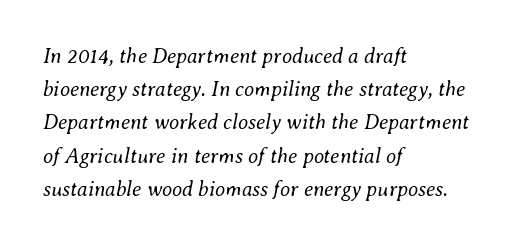
The image shows 21 px text type, italic (leaning right); set left-aligned, normal line spacing (1.58x), normal letter spacing, not underlined.
